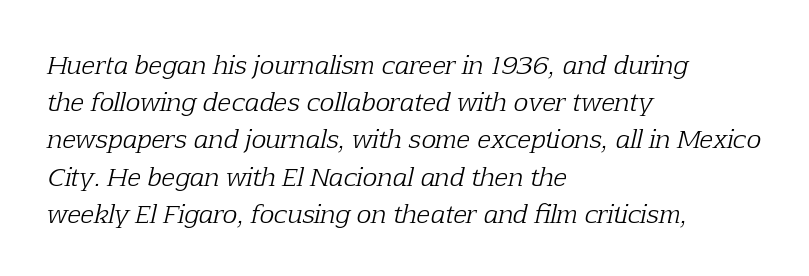
The image shows 25 px text type, italic (leaning right); set left-aligned, normal line spacing (1.49x), normal letter spacing, not underlined.
